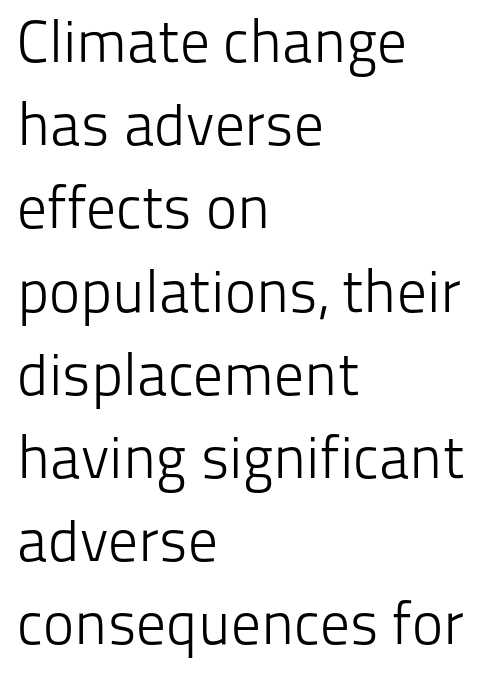
This sample uses an upright cut, with every glyph sitting square on the baseline. Observe the ordinary spacing: letters are neighbours, not strangers. The line-height multiplier appears to be the usual default. Here the designer chose a conventional face with non-uniform glyph widths. The rag falls on the right side of this text block. Words float on clear page, feet unadorned.
